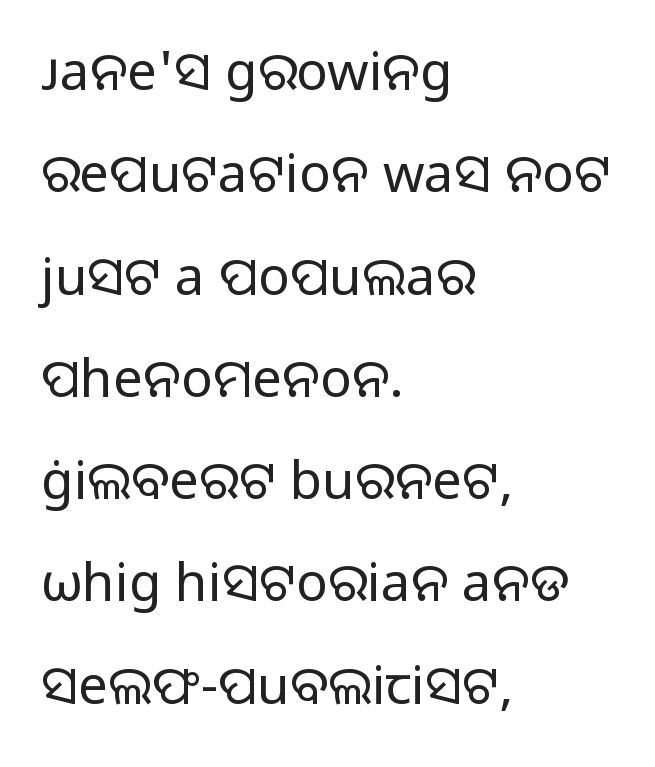
Decoration check: the copy has no underline. Students, note that the glyphs here touch the page at normal intervals. A great deal of white space separates one row of letters from the next. Weight class: somewhere from thin through regular.
